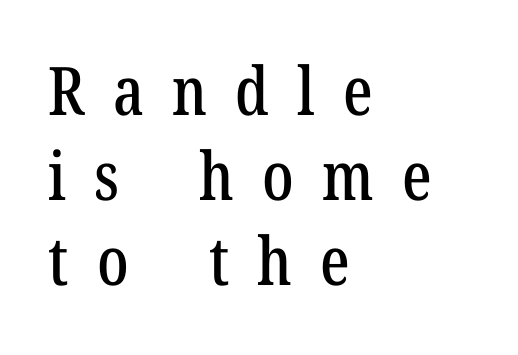
{"serif": "yes", "italic": "no", "width": "condensed", "stroke_contrast": "low", "x_height": "medium", "monospaced": "no", "underline": "no", "align": "left", "line_spacing": "normal", "line_spacing_ratio": 1.27, "letter_spacing": "wide", "letter_spacing_em": 0.42, "glyph_px": 67}
